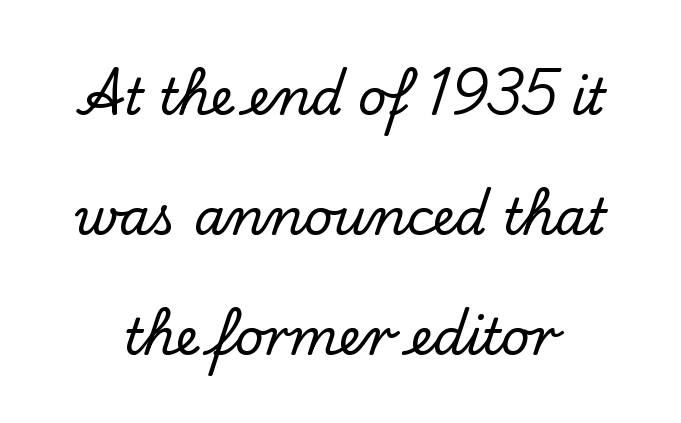
{"serif": "yes", "width": "normal", "stroke_contrast": "low", "x_height": "small", "monospaced": "no", "underline": "no", "line_spacing": "loose", "line_spacing_ratio": 2.4, "letter_spacing": "normal", "letter_spacing_em": 0.0, "glyph_px": 50}
